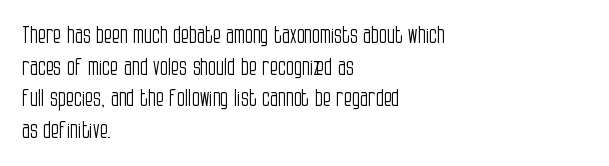
The strokes are not fattened; the text isn't bold. Beneath every word, the page is bare. Every row of glyphs begins at an identical x-position on the left. In terms of posture, this sample is upright.
